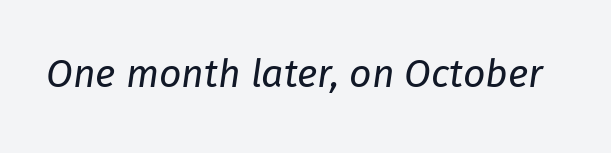
{"italic": "yes", "lean": "right", "slant_degrees": 8, "bold": "no", "weight": "regular", "width": "normal", "stroke_contrast": "low", "x_height": "medium", "monospaced": "no", "underline": "no", "letter_spacing": "normal", "letter_spacing_em": 0.0, "glyph_px": 39}
